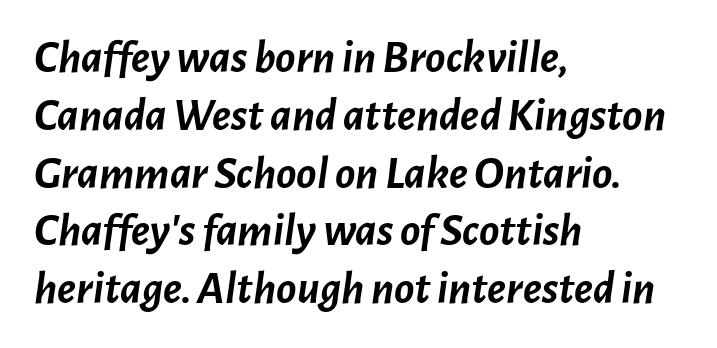
Q: Is the text bold? A: Yes.
Q: Is the text italic (slanted)? A: Yes, it leans right by about 7 degrees.
Q: Is the text underlined? A: No.
Q: How is the paragraph aligned? A: Left-aligned.
Q: Is the spacing between letters normal or unusually wide? A: Normal.
Q: Width (condensed, normal, or wide)? A: Normal.
Q: Stroke contrast? A: Low.
Q: x-height? A: Medium.
Q: Monospaced? A: No.
